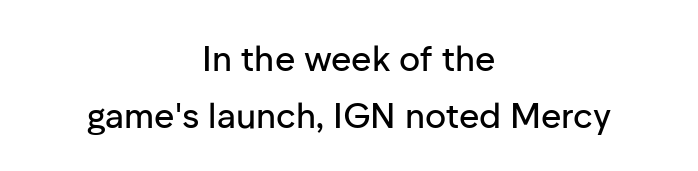
The image shows 35 px sans-serif type, upright; set centered, normal line spacing (1.64x), normal letter spacing, not underlined; low stroke contrast and a medium x-height.
